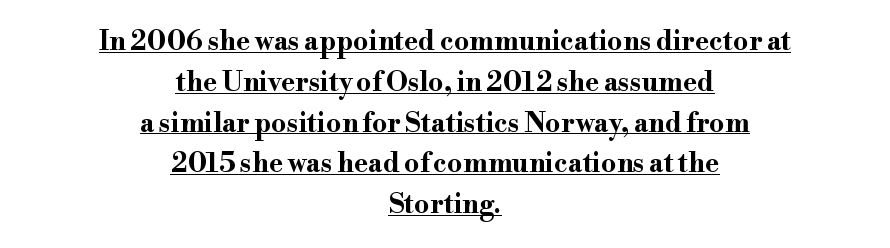
{"italic": "no", "bold": "yes", "underline": "yes", "align": "center", "line_spacing": "normal", "line_spacing_ratio": 1.51, "letter_spacing": "normal", "letter_spacing_em": 0.0, "glyph_px": 27}
